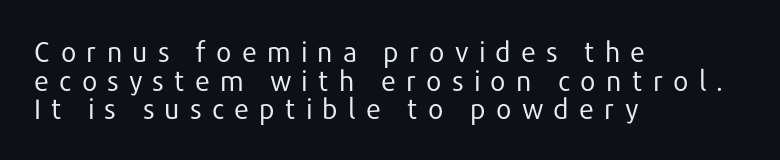
The image shows 28 px regular-weight sans-serif type, upright; set left-aligned, tight line spacing (1.02x), unusually wide letter spacing (+0.34 em), not underlined; low stroke contrast and a medium x-height.
